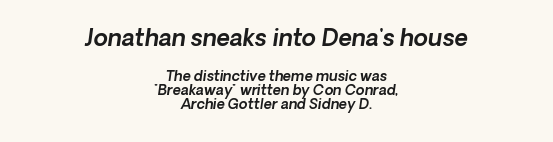
The image shows 23 px text type; set centered, tight line spacing (1.02x), normal letter spacing, not underlined; the first (top) block is 1.64x larger.
